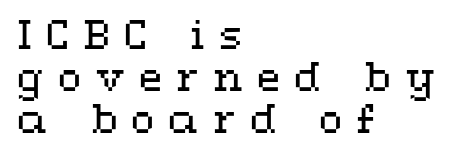
Q: Is the text bold? A: No.
Q: Is the text italic (slanted)? A: No, it is upright.
Q: Is the text underlined? A: No.
Q: How is the paragraph aligned? A: Left-aligned.
Q: Is the spacing between letters normal or unusually wide? A: Unusually wide.
Q: Is the spacing between lines tight, normal or loose? A: Tight.
Q: Width (condensed, normal, or wide)? A: Wide.
Q: Stroke contrast? A: Medium.
Q: x-height? A: Medium.
Q: Monospaced? A: No.
